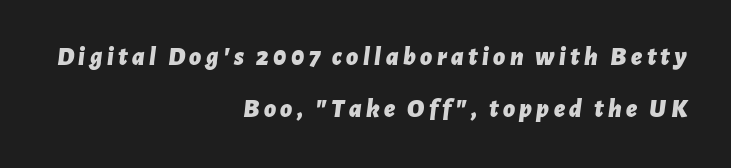
Q: Is the text bold? A: Yes.
Q: Is the text italic (slanted)? A: Yes, it leans right by about 7 degrees.
Q: Is the text underlined? A: No.
Q: How is the paragraph aligned? A: Right-aligned.
Q: Is the spacing between lines tight, normal or loose? A: Loose.
